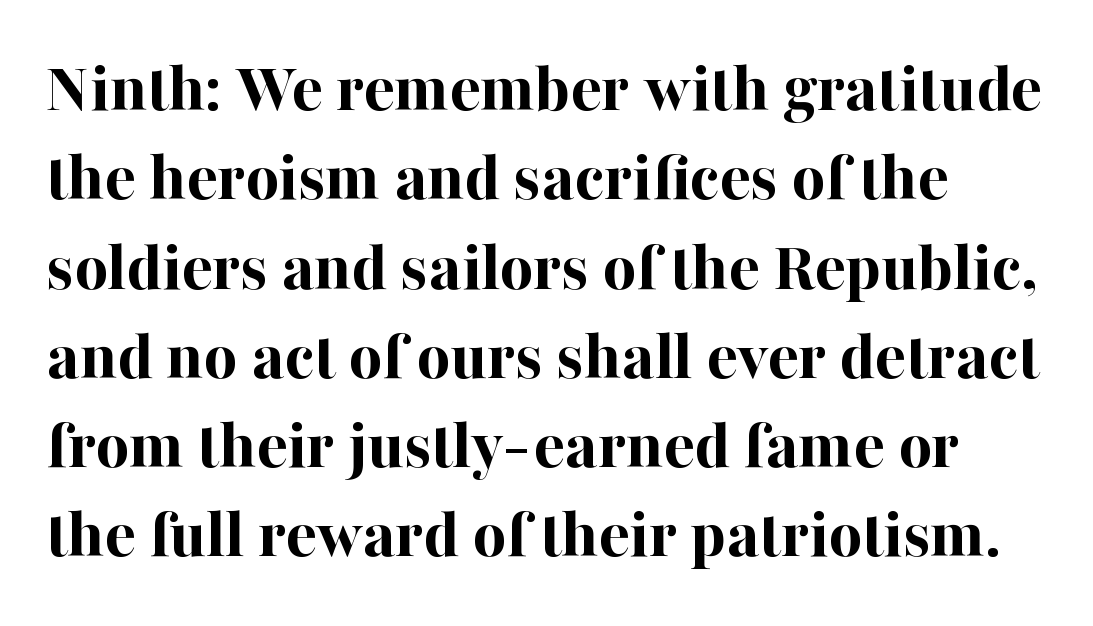
{"serif": "yes", "italic": "no", "bold": "yes", "weight": "bold", "width": "normal", "stroke_contrast": "high", "x_height": "medium", "monospaced": "no", "underline": "no", "line_spacing_ratio": 1.24, "letter_spacing": "normal", "letter_spacing_em": 0.0, "glyph_px": 72}
